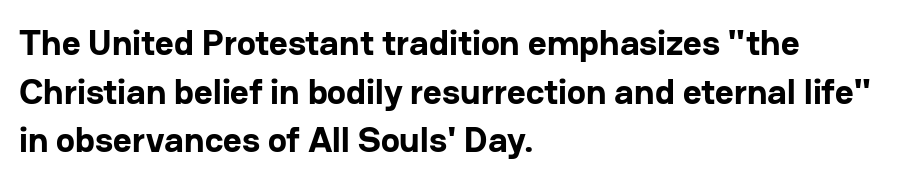
{"serif": "no", "italic": "no", "bold": "yes", "weight": "bold", "width": "normal", "stroke_contrast": "low", "x_height": "medium", "monospaced": "no", "underline": "no", "align": "left", "line_spacing": "normal", "line_spacing_ratio": 1.35, "letter_spacing": "normal", "letter_spacing_em": 0.0, "glyph_px": 36}
